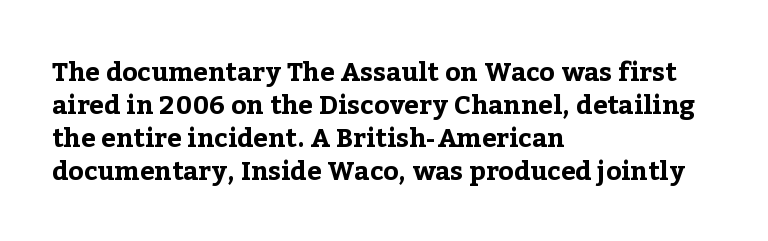
Q: Is the text bold? A: Yes.
Q: Is the text italic (slanted)? A: No, it is upright.
Q: Is the text underlined? A: No.
Q: How is the paragraph aligned? A: Left-aligned.
Q: Is the spacing between letters normal or unusually wide? A: Normal.
Q: Is the spacing between lines tight, normal or loose? A: Normal.
